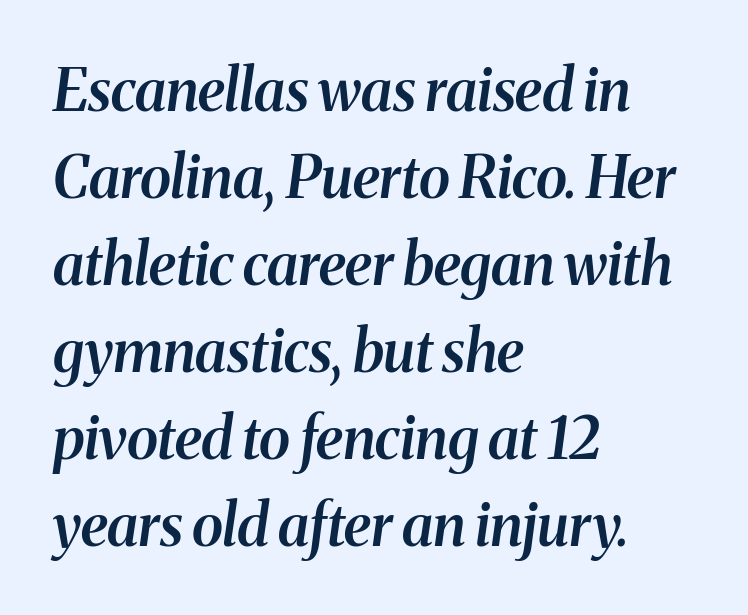
Is there much room between lines? A standard amount, neither cramped nor airy. Which margin do the lines hug? The left one — the right edge is uneven. A fair bit of extra ink — the face is semibold, not bold. Tracking here is standard; glyphs follow each other at the usual distance.
